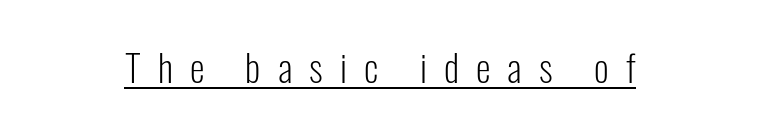
{"serif": "no", "italic": "no", "bold": "no", "weight": "light", "width": "condensed", "stroke_contrast": "low", "x_height": "medium", "monospaced": "no", "underline": "yes", "align": "center", "letter_spacing": "wide", "letter_spacing_em": 0.45, "glyph_px": 38}
